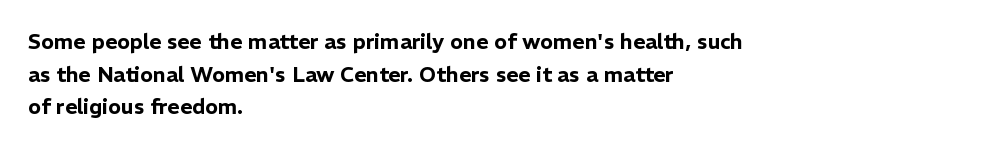
The line-height multiplier appears to be the usual default. Posture: straight, roman, zero tilt. This sample uses plain, unmodified letter spacing. No word sits above an underline.
